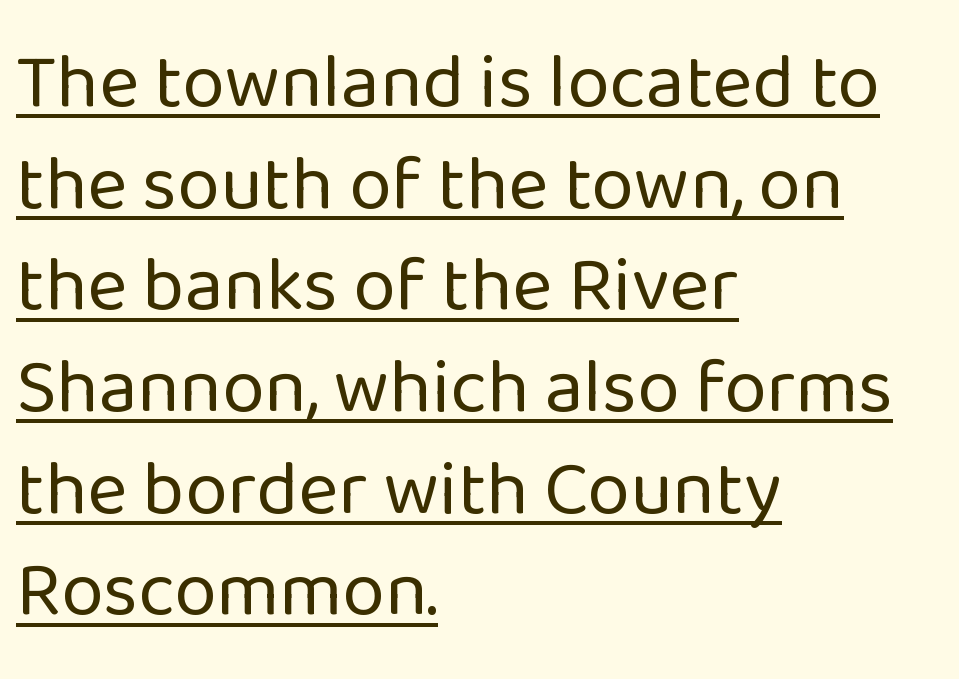
The image shows 77 px regular-weight sans-serif type, upright; set left-aligned, normal line spacing (1.32x), normal letter spacing, underlined; low stroke contrast and a medium x-height.
